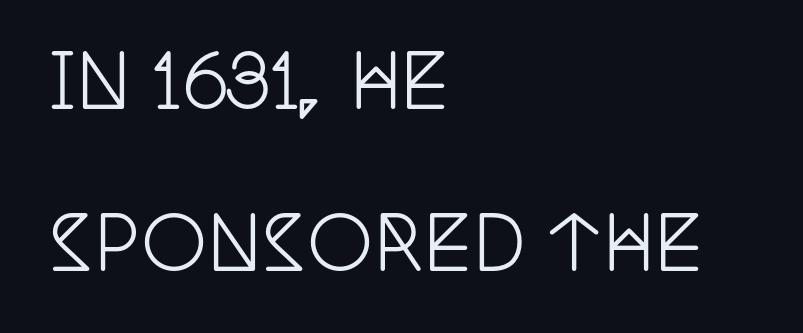
{"serif": "yes", "italic": "no", "width": "condensed", "stroke_contrast": "low", "x_height": "large", "monospaced": "no", "underline": "no", "align": "left", "line_spacing": "loose", "line_spacing_ratio": 2.22, "letter_spacing": "normal", "letter_spacing_em": 0.0, "glyph_px": 73}
